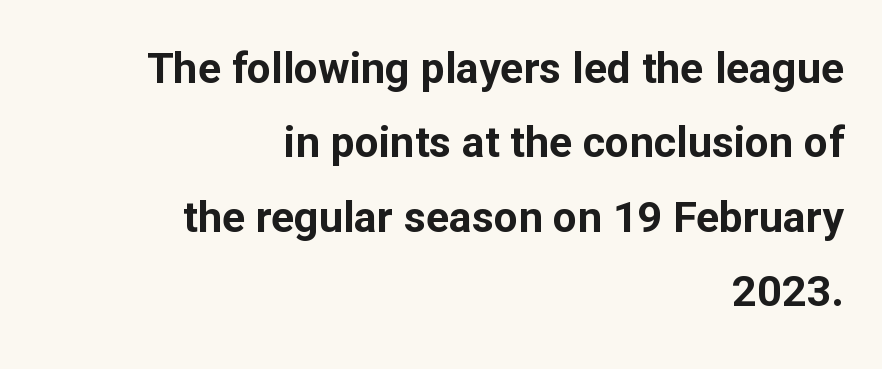
The image shows 43 px bold sans-serif type, upright; set right-aligned, line spacing 1.73x, normal letter spacing, not underlined; low stroke contrast and a medium x-height.
